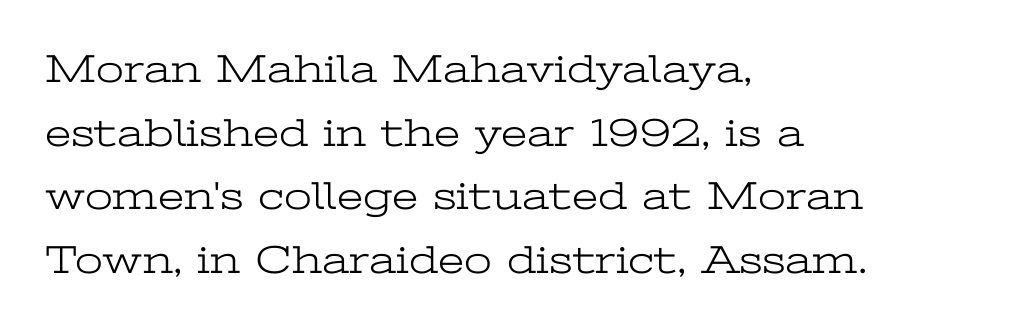
{"serif": "yes", "italic": "no", "bold": "no", "weight": "light", "width": "wide", "stroke_contrast": "low", "x_height": "medium", "monospaced": "no", "underline": "no", "align": "left", "line_spacing": "normal", "line_spacing_ratio": 1.59, "letter_spacing": "normal", "letter_spacing_em": 0.0, "glyph_px": 40}
